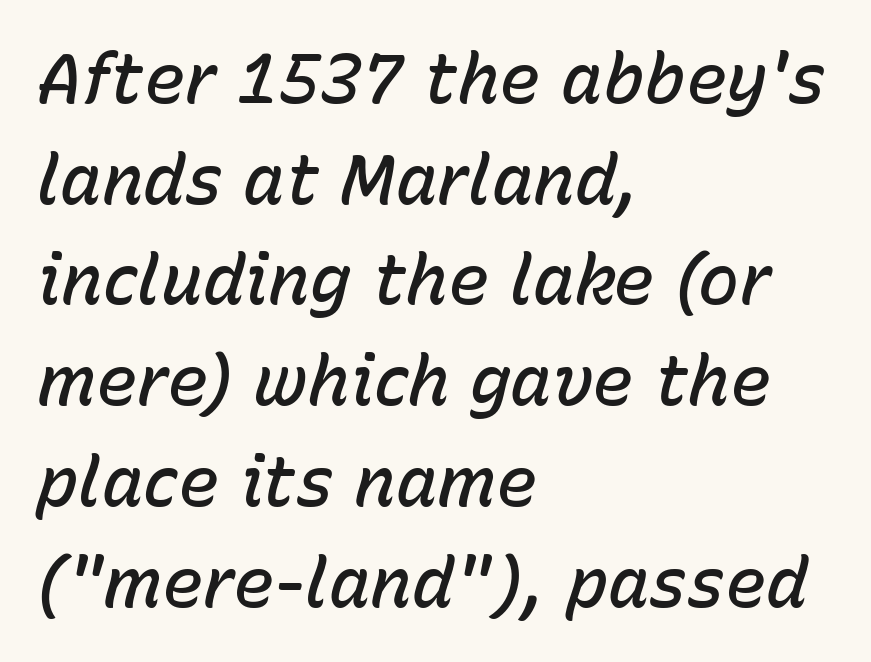
Q: Is the text bold? A: Semi-bold.
Q: Is the text italic (slanted)? A: Yes, it leans right by about 15 degrees.
Q: Is the text underlined? A: No.
Q: How is the paragraph aligned? A: Left-aligned.
Q: Is the spacing between letters normal or unusually wide? A: Normal.
Q: Is the spacing between lines tight, normal or loose? A: Normal.
Q: Width (condensed, normal, or wide)? A: Normal.
Q: Stroke contrast? A: Low.
Q: x-height? A: Medium.
Q: Monospaced? A: No.
